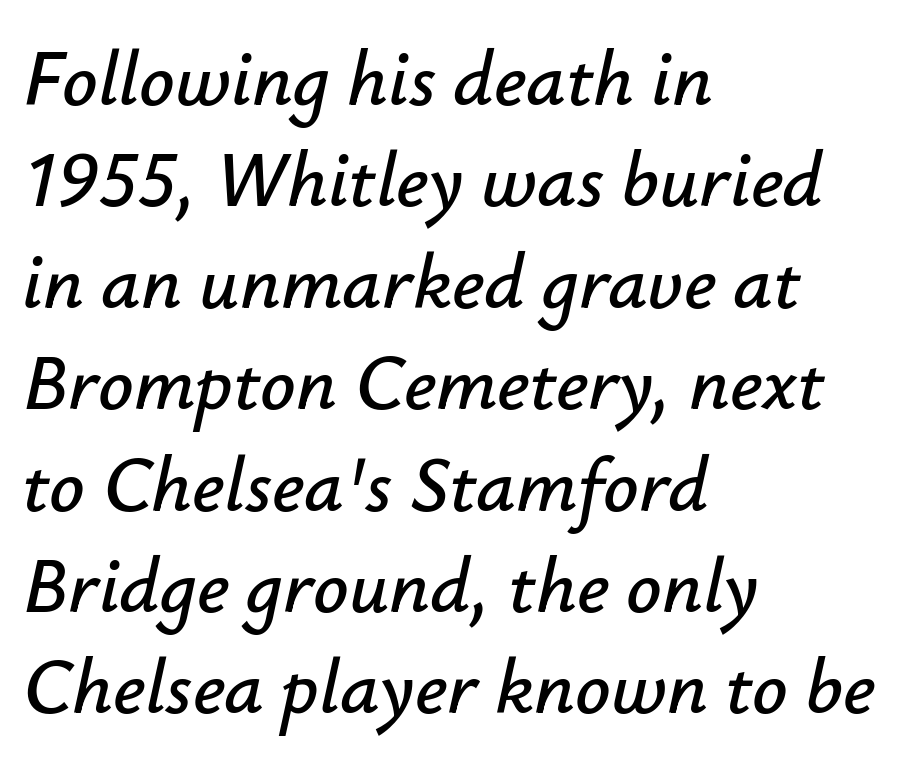
Just letters on the line, the space beneath them empty. Characters are canted at an angle relative to the baseline's perpendicular. The line texture is even and compact thanks to regular tracking. Vertical spacing — default.
